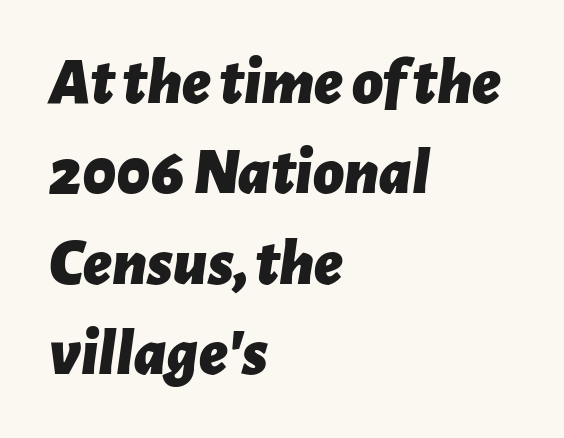
Q: Is the text bold? A: Yes.
Q: Is the text italic (slanted)? A: Yes, it leans right by about 7 degrees.
Q: Is the text underlined? A: No.
Q: How is the paragraph aligned? A: Left-aligned.
Q: Is the spacing between letters normal or unusually wide? A: Normal.
Q: Is the spacing between lines tight, normal or loose? A: Normal.
Q: Width (condensed, normal, or wide)? A: Normal.
Q: Stroke contrast? A: Low.
Q: x-height? A: Medium.
Q: Monospaced? A: No.
